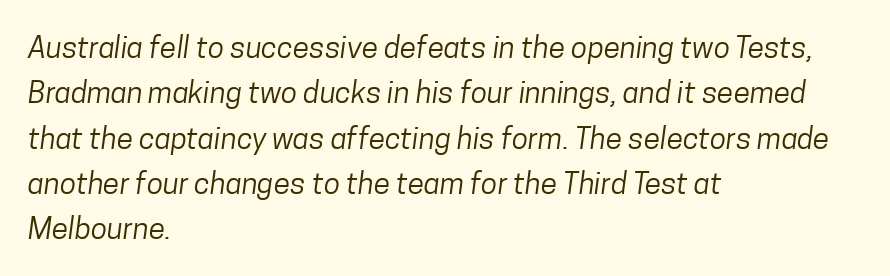
Q: Is the text bold? A: No.
Q: Is the typeface a serif or a sans-serif typeface? A: Sans-serif.
Q: Is the text underlined? A: No.
Q: How is the paragraph aligned? A: Left-aligned.
Q: Is the spacing between letters normal or unusually wide? A: Normal.
Q: Is the spacing between lines tight, normal or loose? A: Normal.
Q: Width (condensed, normal, or wide)? A: Condensed.
Q: Stroke contrast? A: Low.
Q: x-height? A: Medium.
Q: Monospaced? A: No.
